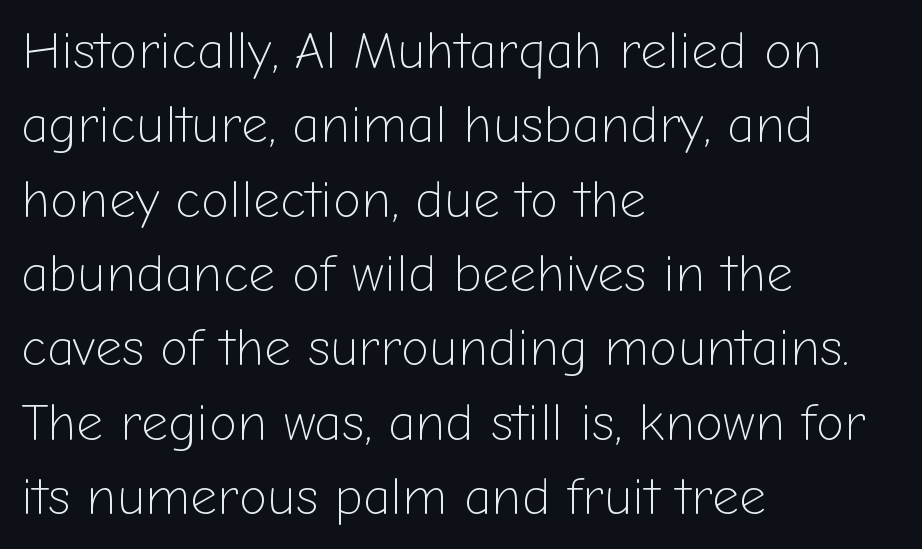
The image shows 52 px light sans-serif type, upright; set left-aligned, normal line spacing (1.43x), normal letter spacing, not underlined; low stroke contrast and a medium x-height.
